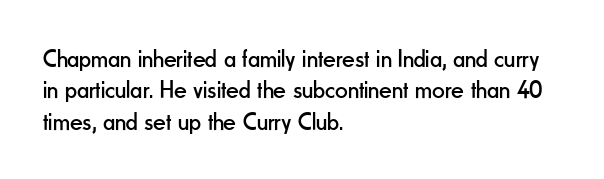
{"italic": "no", "bold": "no", "underline": "no", "align": "left", "line_spacing": "normal", "line_spacing_ratio": 1.26, "letter_spacing": "normal", "letter_spacing_em": 0.0, "glyph_px": 25}
